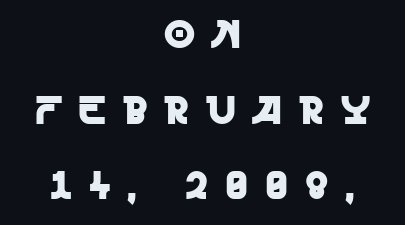
Q: Is the text italic (slanted)? A: No, it is upright.
Q: Is the typeface a serif or a sans-serif typeface? A: Sans-serif.
Q: Is the text underlined? A: No.
Q: How is the paragraph aligned? A: Centered.
Q: Is the spacing between letters normal or unusually wide? A: Unusually wide.
Q: Width (condensed, normal, or wide)? A: Normal.
Q: x-height? A: Large.
Q: Monospaced? A: No.
